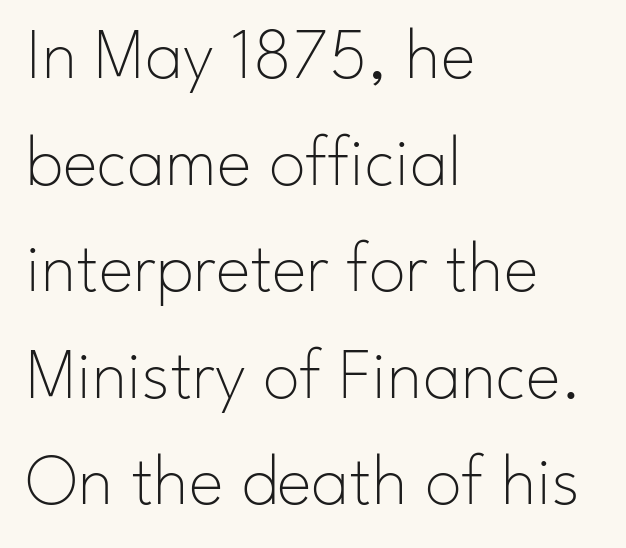
Q: Is the text bold? A: No.
Q: Is the text italic (slanted)? A: No, it is upright.
Q: Is the typeface a serif or a sans-serif typeface? A: Sans-serif.
Q: Is the text underlined? A: No.
Q: How is the paragraph aligned? A: Left-aligned.
Q: Is the spacing between letters normal or unusually wide? A: Normal.
Q: Is the spacing between lines tight, normal or loose? A: Normal.
Q: Width (condensed, normal, or wide)? A: Normal.
Q: Stroke contrast? A: Low.
Q: x-height? A: Small.
Q: Monospaced? A: No.
